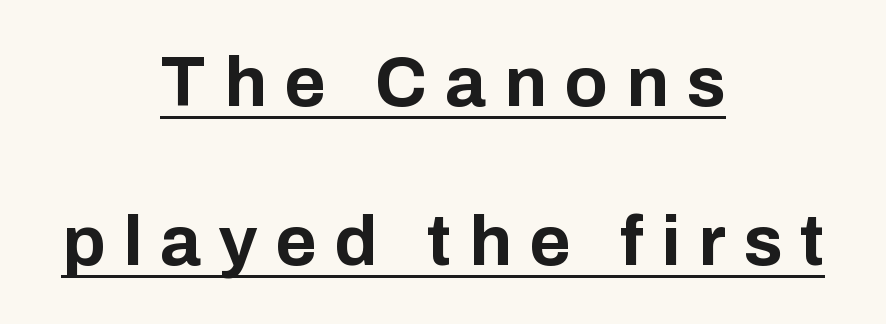
The image shows 71 px bold sans-serif type, upright; set centered, loose line spacing (2.24x), unusually wide letter spacing (+0.25 em), underlined; low stroke contrast and a medium x-height.
